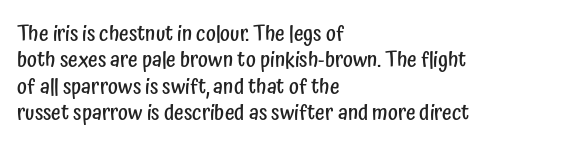
{"italic": "no", "bold": "semi", "underline": "no", "align": "left", "line_spacing": "normal", "line_spacing_ratio": 1.26, "letter_spacing": "normal", "letter_spacing_em": 0.0, "glyph_px": 21}
